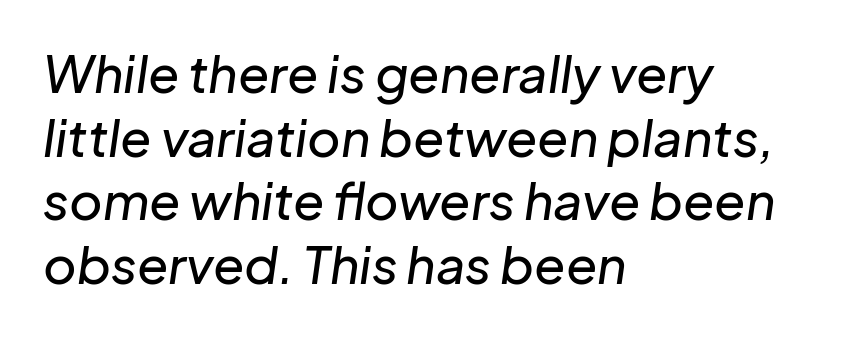
The image shows 51 px text type, italic (leaning right); set left-aligned, normal line spacing (1.25x), normal letter spacing, not underlined; low stroke contrast and a medium x-height.
